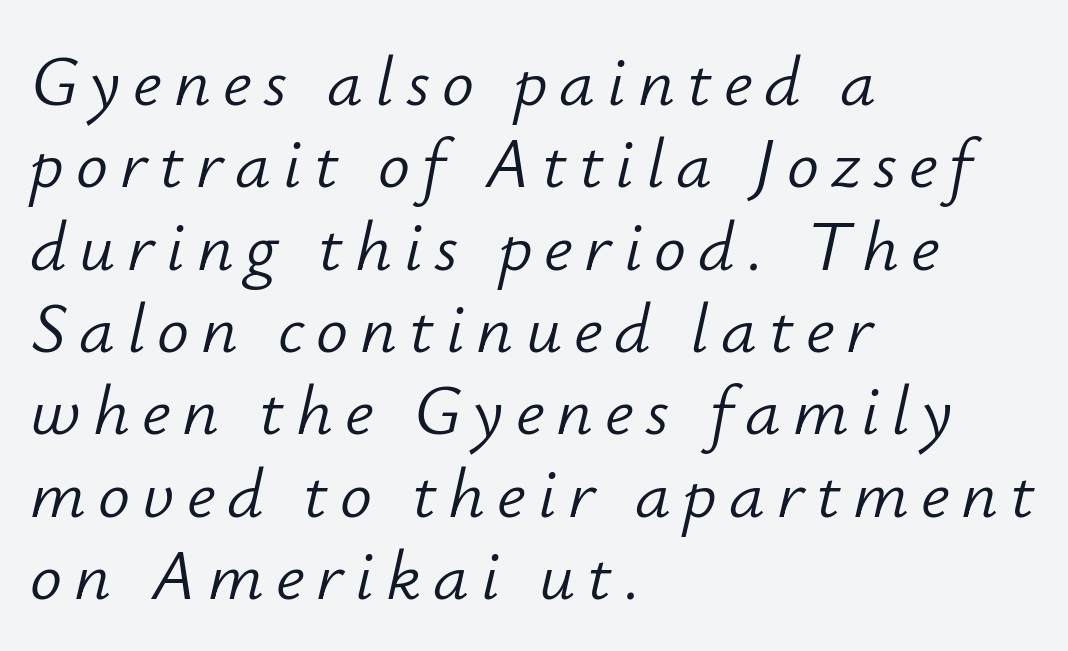
The image shows 71 px light type, italic (leaning right); set left-aligned, line spacing 1.16x, not underlined; low stroke contrast and a small x-height.
